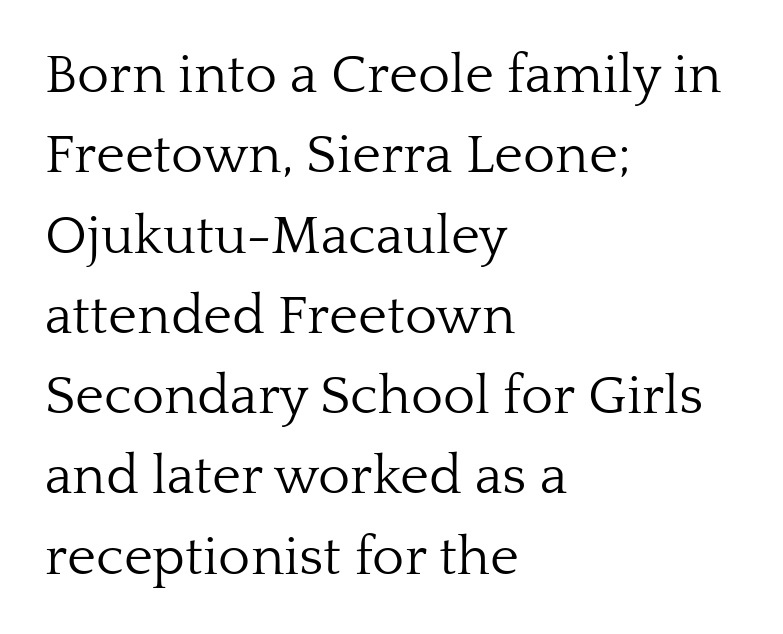
{"serif": "yes", "italic": "no", "bold": "no", "weight": "light", "width": "normal", "stroke_contrast": "low", "x_height": "medium", "monospaced": "no", "underline": "no", "align": "left", "line_spacing": "normal", "line_spacing_ratio": 1.46, "letter_spacing": "normal", "letter_spacing_em": 0.0, "glyph_px": 55}
